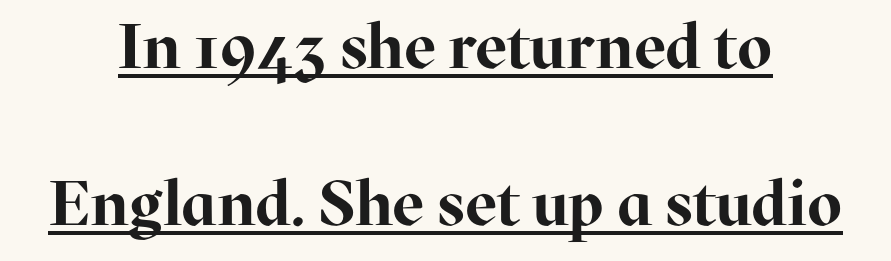
The image shows 63 px bold serif type, upright; set centered, loose line spacing (2.49x), normal letter spacing, underlined; high stroke contrast and a medium x-height.
